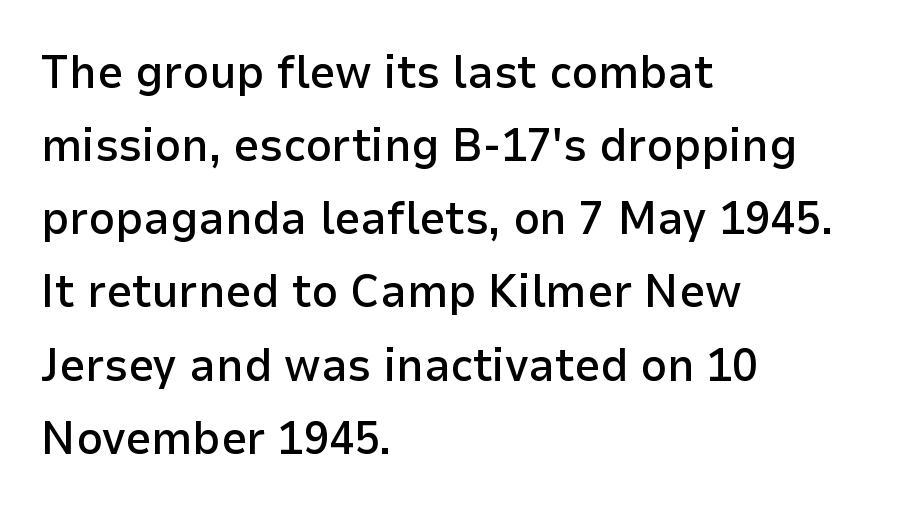
{"serif": "no", "italic": "no", "bold": "semi", "weight": "semibold", "width": "normal", "stroke_contrast": "low", "x_height": "medium", "monospaced": "no", "underline": "no", "align": "left", "line_spacing": "normal", "line_spacing_ratio": 1.59, "letter_spacing": "normal", "letter_spacing_em": 0.0, "glyph_px": 46}
